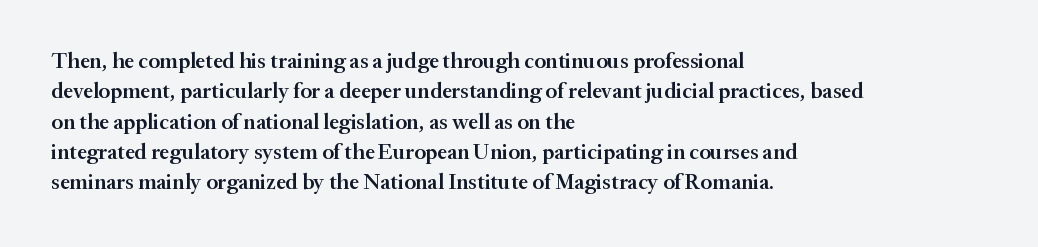
The lines sit at an ordinary, default distance from one another. Letter spacing: default. Check under the words: just untouched page. In terms of weight, the rendering is demibold, just under bold. Short and long lines alike share a common starting point at left. Quick note: not italic, upright.
